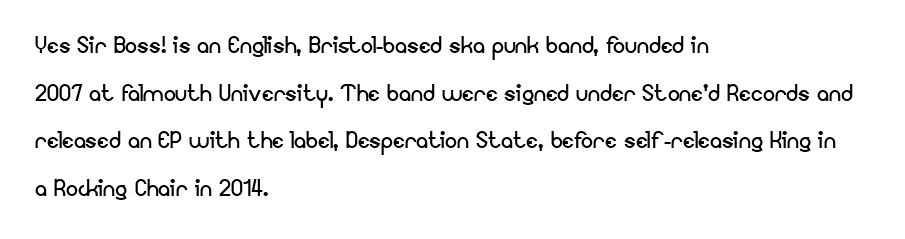
{"serif": "no", "italic": "no", "bold": "no", "weight": "regular", "width": "normal", "stroke_contrast": "low", "x_height": "small", "monospaced": "no", "underline": "no", "align": "left", "line_spacing": "normal", "line_spacing_ratio": 1.59, "letter_spacing": "normal", "letter_spacing_em": 0.0, "glyph_px": 30}
